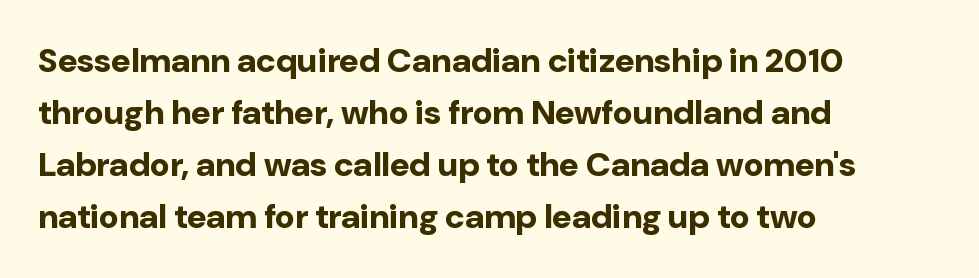
Q: Is the text bold? A: Yes.
Q: Is the text italic (slanted)? A: No, it is upright.
Q: Is the typeface a serif or a sans-serif typeface? A: Sans-serif.
Q: Is the text underlined? A: No.
Q: How is the paragraph aligned? A: Left-aligned.
Q: Is the spacing between letters normal or unusually wide? A: Normal.
Q: Is the spacing between lines tight, normal or loose? A: Normal.
Q: Width (condensed, normal, or wide)? A: Normal.
Q: Stroke contrast? A: Low.
Q: x-height? A: Medium.
Q: Monospaced? A: No.
